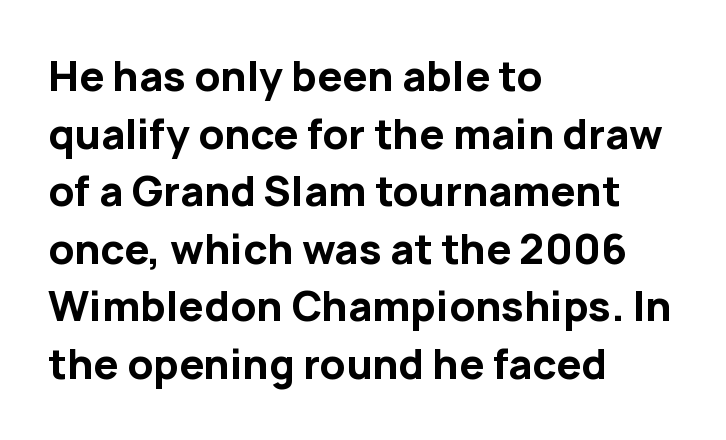
The image shows 40 px bold sans-serif type, upright; set left-aligned, normal line spacing (1.44x), normal letter spacing, not underlined; low stroke contrast and a medium x-height.
